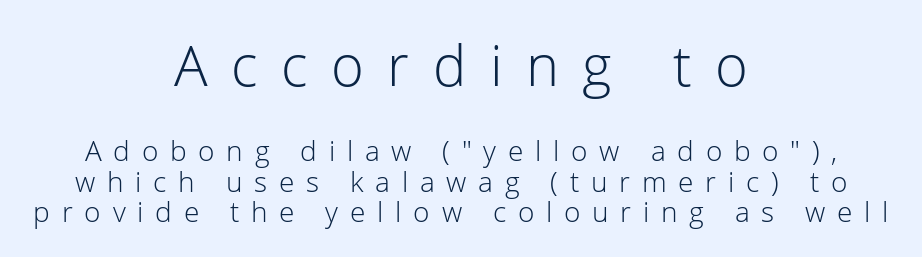
The image shows 56 px light sans-serif type, upright; set centered, tight line spacing (1.08x), unusually wide letter spacing (+0.42 em), not underlined; the first (top) block is 2.0x larger; low stroke contrast and a medium x-height.
